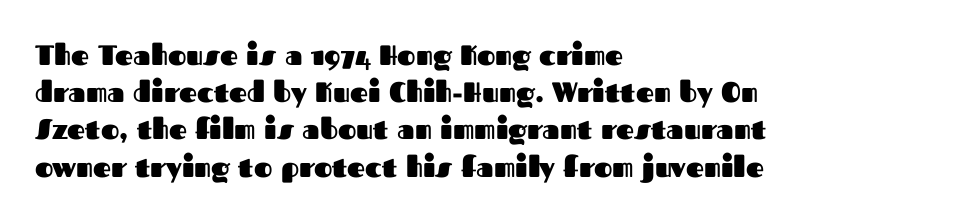
Q: Is the text bold? A: Yes.
Q: Is the text italic (slanted)? A: No, it is upright.
Q: Is the typeface a serif or a sans-serif typeface? A: Sans-serif.
Q: Is the text underlined? A: No.
Q: How is the paragraph aligned? A: Left-aligned.
Q: Is the spacing between letters normal or unusually wide? A: Normal.
Q: Is the spacing between lines tight, normal or loose? A: Normal.
Q: Width (condensed, normal, or wide)? A: Normal.
Q: Stroke contrast? A: Medium.
Q: x-height? A: Medium.
Q: Monospaced? A: No.
